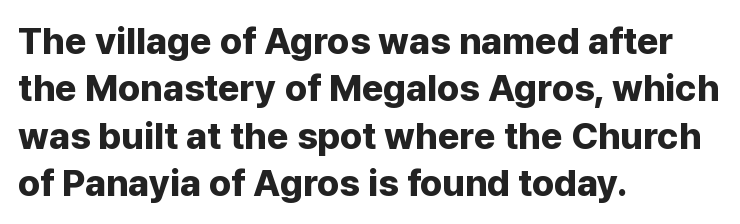
{"serif": "no", "italic": "no", "bold": "yes", "weight": "bold", "width": "normal", "stroke_contrast": "low", "x_height": "medium", "monospaced": "no", "underline": "no", "align": "left", "line_spacing": "normal", "line_spacing_ratio": 1.28, "letter_spacing": "normal", "letter_spacing_em": 0.0, "glyph_px": 37}
